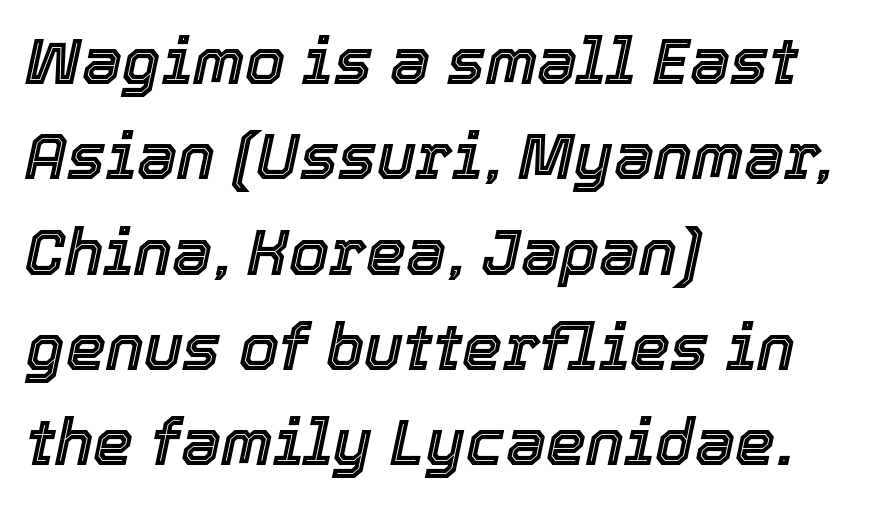
The image shows 64 px text type, italic (leaning right); set left-aligned, normal line spacing (1.49x), normal letter spacing, not underlined; a medium x-height.
